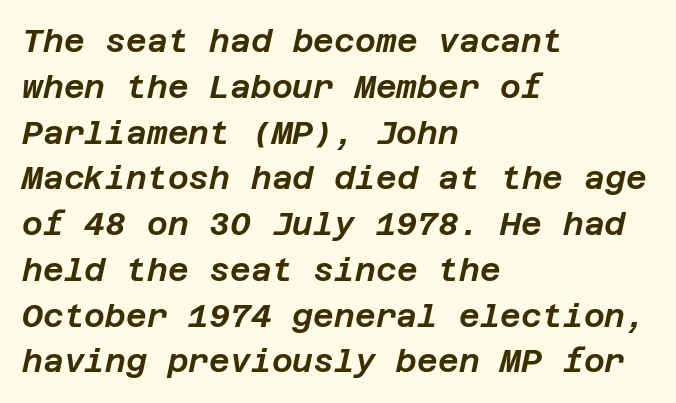
The image shows 32 px text type, italic (leaning right); set left-aligned, normal line spacing (1.43x), normal letter spacing, not underlined; low stroke contrast and a large x-height.
